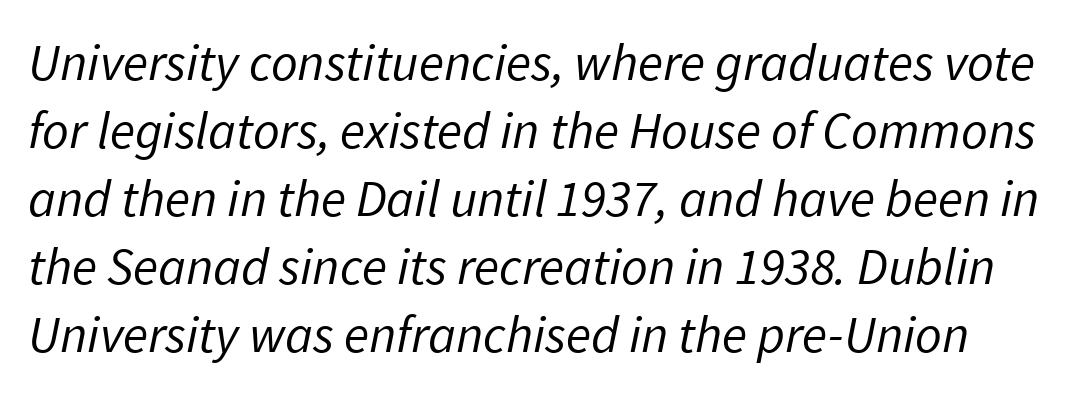
Is the stroke heavy? The answer is a plain regular-or-lighter. Normally led — the rows are evenly, conventionally spaced. You could not count columns in this text — the font is proportionally spaced. Typographically, this falls in the sans-serif category. Lines of text with bare space underneath. Does extra space separate the letters? No, they use regular spacing.
